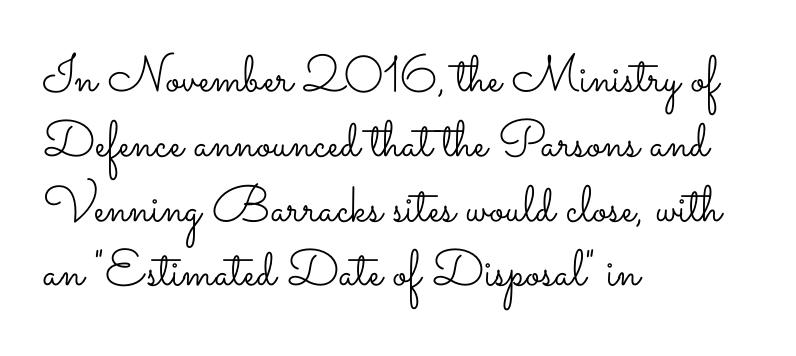
The line-height multiplier appears to be the usual default. The rendering uses natural spacing where letterforms have individual widths. Vertical stems look standard width or narrower in stroke. If you drew a ruler down the left edge, every line would touch it. A typesetter would call this zero additional tracking.
